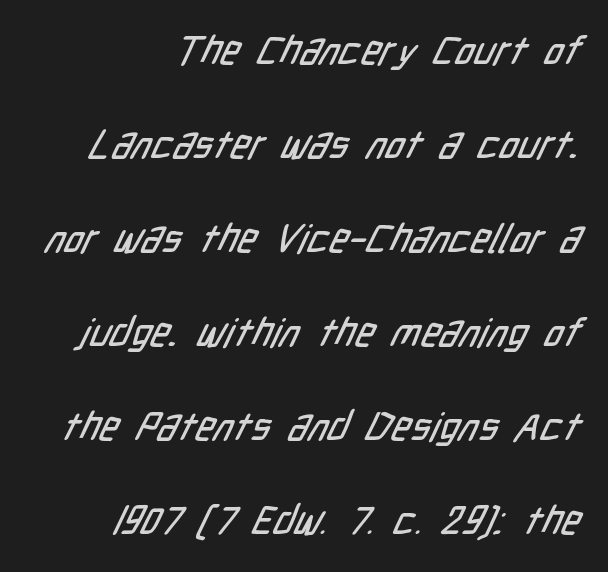
The image shows 40 px condensed sans-serif type; set loose line spacing (2.35x), normal letter spacing, not underlined; low stroke contrast and a medium x-height.
